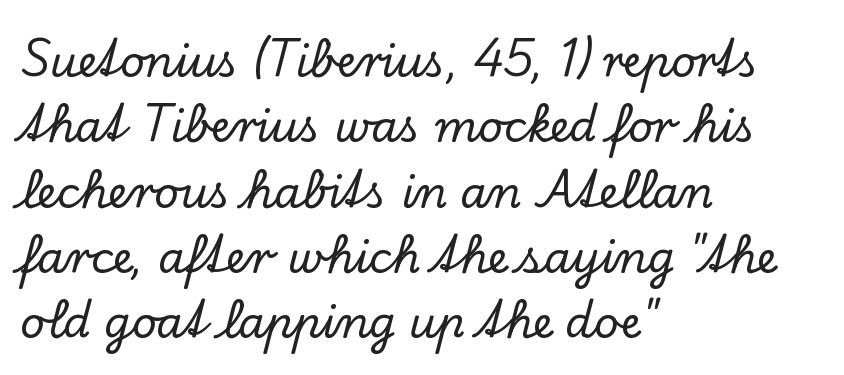
The image shows 43 px serif type; set left-aligned, normal line spacing (1.52x), normal letter spacing, not underlined; low stroke contrast and a small x-height.
